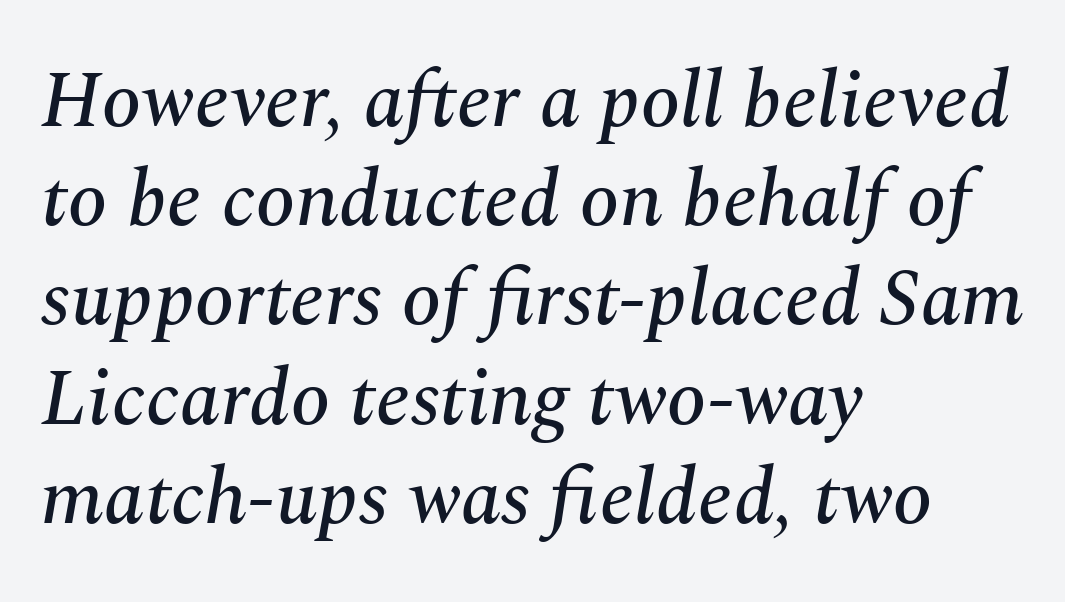
{"serif": "yes", "italic": "yes", "lean": "right", "slant_degrees": 10, "width": "normal", "stroke_contrast": "medium", "x_height": "medium", "monospaced": "no", "underline": "no", "align": "left", "line_spacing_ratio": 1.24, "letter_spacing": "normal", "letter_spacing_em": 0.0, "glyph_px": 80}
